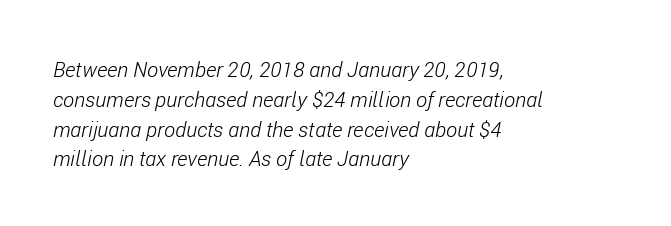
The image shows 21 px text type, italic (leaning right); set left-aligned, normal line spacing (1.42x), normal letter spacing, not underlined.
